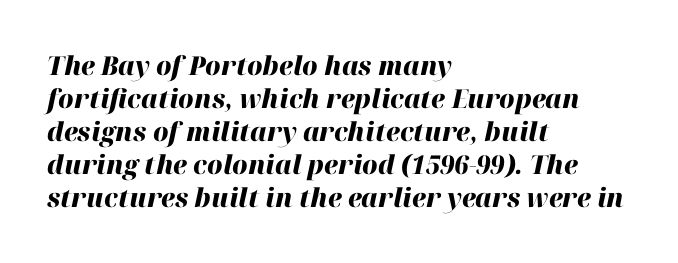
Q: Is the text bold? A: Yes.
Q: Is the text italic (slanted)? A: Yes, it leans right by about 12 degrees.
Q: Is the text underlined? A: No.
Q: How is the paragraph aligned? A: Left-aligned.
Q: Is the spacing between letters normal or unusually wide? A: Normal.
Q: Is the spacing between lines tight, normal or loose? A: Normal.
